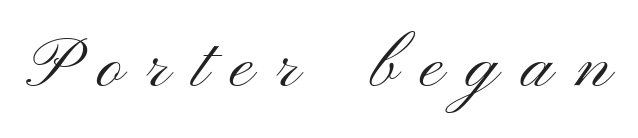
Q: Is the text bold? A: No.
Q: Is the text italic (slanted)? A: Yes.
Q: Is the typeface a serif or a sans-serif typeface? A: Sans-serif.
Q: Is the text underlined? A: No.
Q: Is the spacing between letters normal or unusually wide? A: Unusually wide.
Q: Width (condensed, normal, or wide)? A: Wide.
Q: Stroke contrast? A: Medium.
Q: x-height? A: Small.
Q: Monospaced? A: No.
